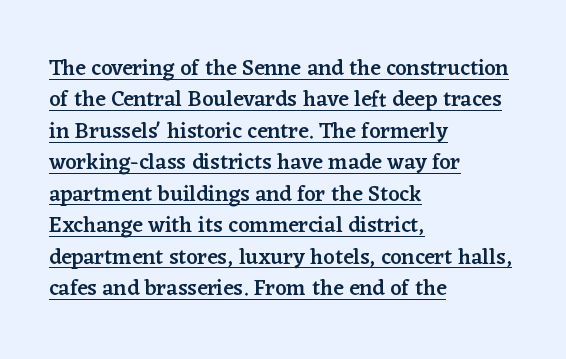
Q: Is the text bold? A: Semi-bold.
Q: Is the text italic (slanted)? A: No, it is upright.
Q: Is the text underlined? A: Yes.
Q: How is the paragraph aligned? A: Left-aligned.
Q: Is the spacing between letters normal or unusually wide? A: Normal.
Q: Is the spacing between lines tight, normal or loose? A: Normal.
